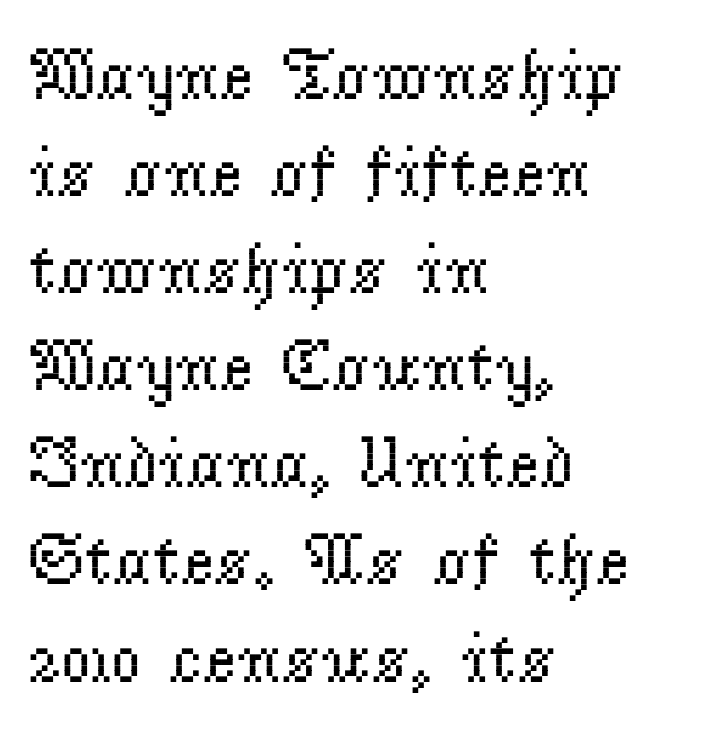
{"serif": "yes", "italic": "no", "bold": "no", "weight": "regular", "width": "normal", "stroke_contrast": "low", "x_height": "small", "monospaced": "no", "underline": "no", "align": "left", "line_spacing": "normal", "line_spacing_ratio": 1.33, "letter_spacing": "normal", "letter_spacing_em": 0.0, "glyph_px": 73}
